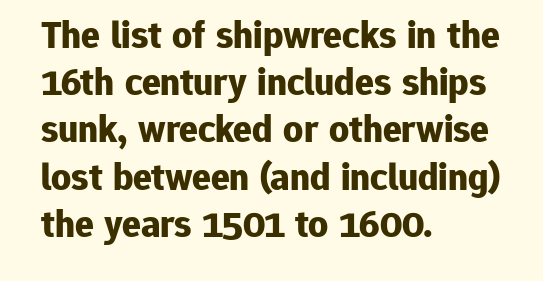
{"serif": "no", "italic": "no", "bold": "yes", "weight": "bold", "width": "normal", "stroke_contrast": "low", "x_height": "medium", "monospaced": "no", "underline": "no", "align": "left", "line_spacing_ratio": 1.21, "letter_spacing": "normal", "letter_spacing_em": 0.0, "glyph_px": 39}
